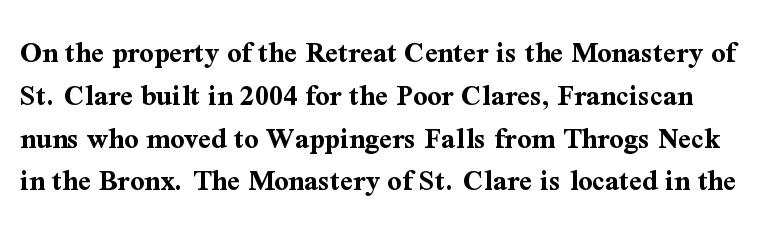
Q: Is the text bold? A: Yes.
Q: Is the text italic (slanted)? A: No, it is upright.
Q: Is the typeface a serif or a sans-serif typeface? A: Serif.
Q: Is the text underlined? A: No.
Q: Is the spacing between letters normal or unusually wide? A: Normal.
Q: Is the spacing between lines tight, normal or loose? A: Normal.
Q: Width (condensed, normal, or wide)? A: Normal.
Q: Stroke contrast? A: Medium.
Q: x-height? A: Medium.
Q: Monospaced? A: No.
